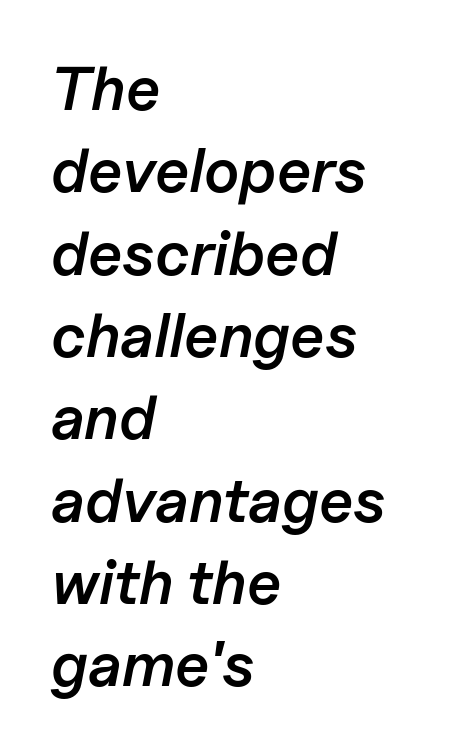
{"italic": "yes", "lean": "right", "slant_degrees": 11, "bold": "semi", "weight": "semibold", "width": "normal", "stroke_contrast": "low", "x_height": "medium", "monospaced": "no", "underline": "no", "align": "left", "line_spacing": "normal", "line_spacing_ratio": 1.35, "letter_spacing": "normal", "letter_spacing_em": 0.0, "glyph_px": 61}
